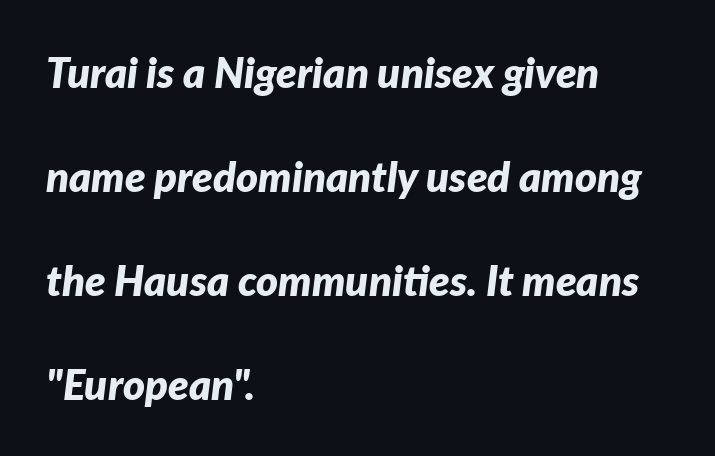
Only glyphs here, with clear space below each row. Leftover space on each line is placed entirely after the last word. Tall strokes in this sample are angled rather than plumb. Here the designer chose a conventional face with non-uniform glyph widths. The face used here is rendered with its standard letterfit. The passage shown is emphatically bold.
